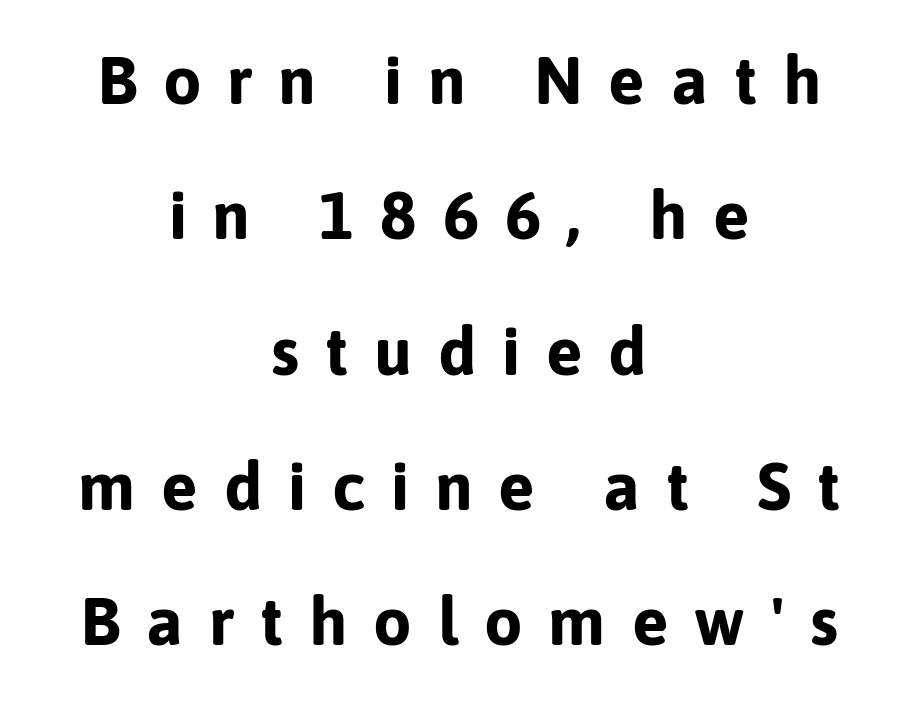
{"serif": "no", "italic": "no", "bold": "yes", "weight": "bold", "width": "normal", "stroke_contrast": "low", "x_height": "medium", "monospaced": "no", "underline": "no", "align": "center", "line_spacing": "loose", "line_spacing_ratio": 1.99, "letter_spacing": "wide", "letter_spacing_em": 0.38, "glyph_px": 68}
